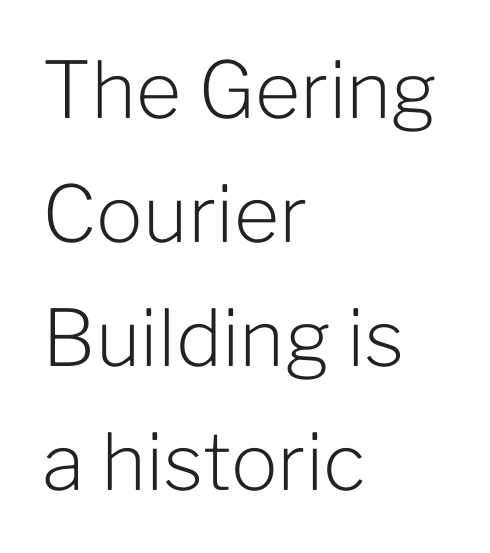
Q: Is the text bold? A: No.
Q: Is the text italic (slanted)? A: No, it is upright.
Q: Is the typeface a serif or a sans-serif typeface? A: Sans-serif.
Q: Is the text underlined? A: No.
Q: How is the paragraph aligned? A: Left-aligned.
Q: Is the spacing between letters normal or unusually wide? A: Normal.
Q: Is the spacing between lines tight, normal or loose? A: Normal.
Q: Width (condensed, normal, or wide)? A: Normal.
Q: Stroke contrast? A: Low.
Q: x-height? A: Medium.
Q: Monospaced? A: No.
